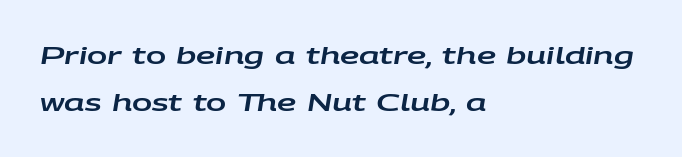
Q: Is the text italic (slanted)? A: Yes, it leans right by about 9 degrees.
Q: Is the text underlined? A: No.
Q: How is the paragraph aligned? A: Left-aligned.
Q: Is the spacing between letters normal or unusually wide? A: Normal.
Q: Is the spacing between lines tight, normal or loose? A: Loose.
